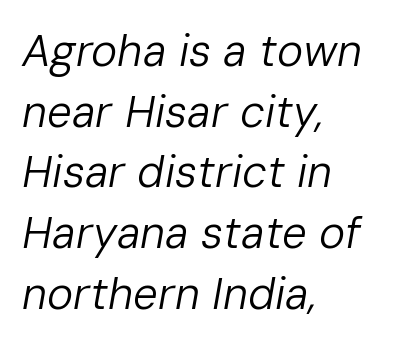
Descender tails drop into unmarked territory. Characters are canted at an angle relative to the baseline's perpendicular. The rendering uses natural spacing where letterforms have individual widths. A quiet, ordinary-to-light weight characterises the typeface. The passage shown stacks its lines at a standard gap. Teacher's note: observe the even left margin — that is flush-left alignment.
